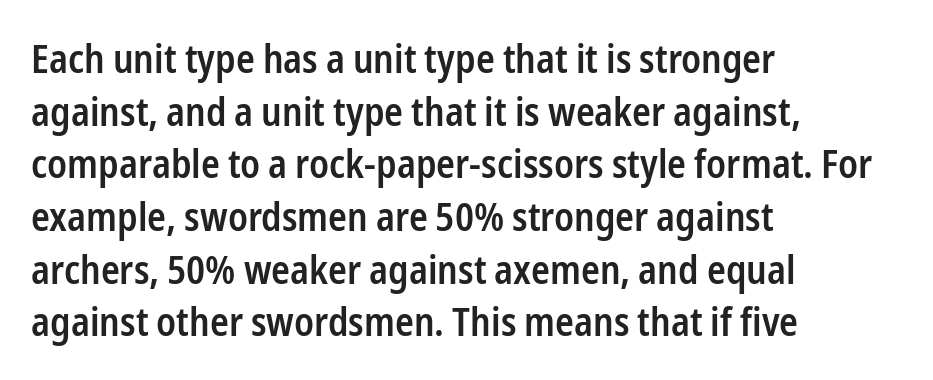
The image shows 39 px semibold, condensed sans-serif type, upright; set left-aligned, normal line spacing (1.35x), normal letter spacing, not underlined; low stroke contrast and a medium x-height.
